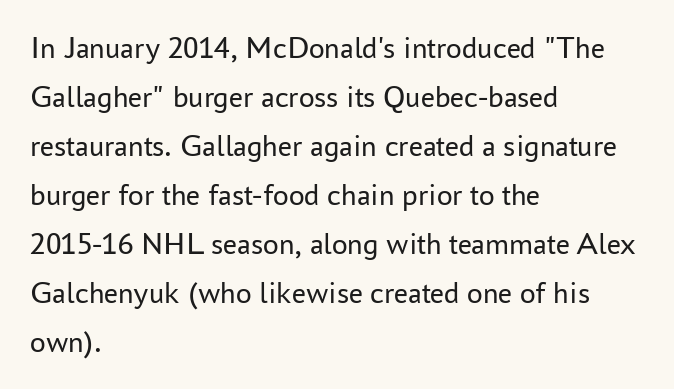
The image shows 31 px regular-weight sans-serif type, upright; set left-aligned, normal line spacing (1.58x), normal letter spacing, not underlined; low stroke contrast and a medium x-height.
